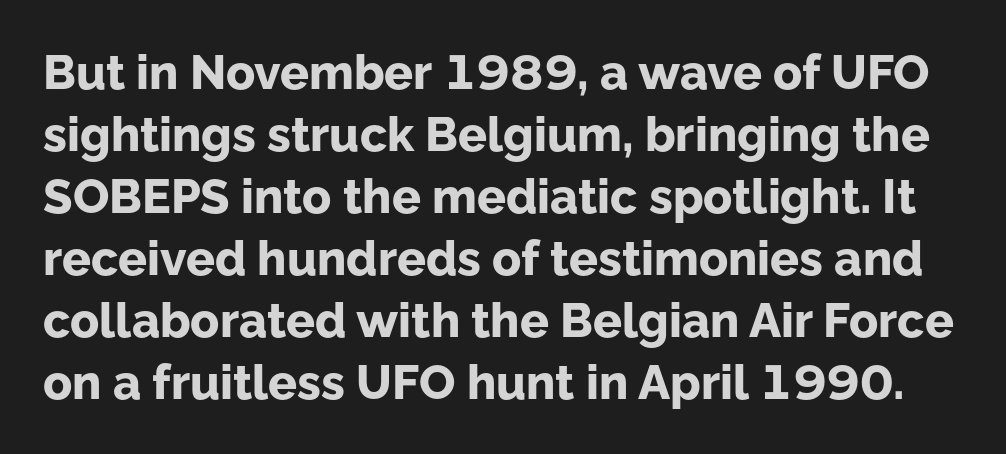
Baseline-to-baseline distance is the conventional proportion of letter height. The gap between lines stays unmarked. These lines keep a tight, regular rhythm from letter to letter. Every character sits straight up, as roman type does.
